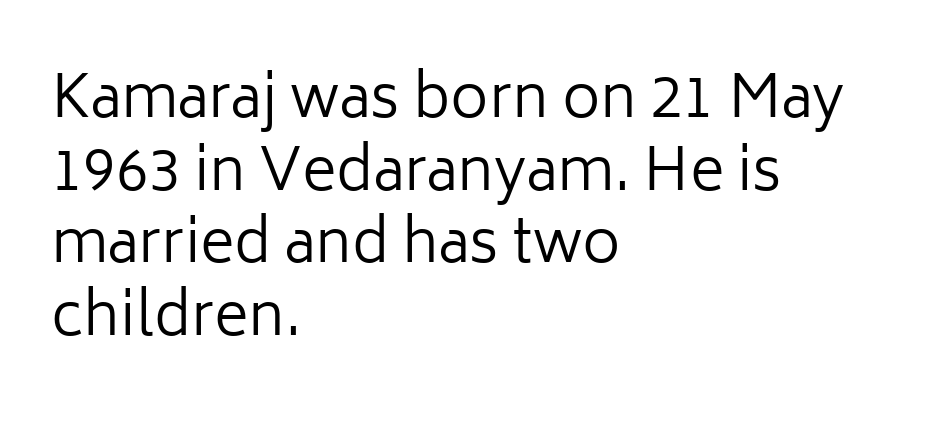
Q: Is the text bold? A: No.
Q: Is the text italic (slanted)? A: No, it is upright.
Q: Is the typeface a serif or a sans-serif typeface? A: Sans-serif.
Q: Is the text underlined? A: No.
Q: How is the paragraph aligned? A: Left-aligned.
Q: Is the spacing between letters normal or unusually wide? A: Normal.
Q: Width (condensed, normal, or wide)? A: Normal.
Q: Stroke contrast? A: Low.
Q: x-height? A: Medium.
Q: Monospaced? A: No.
